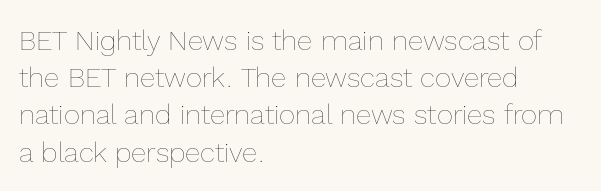
Q: Is the text bold? A: No.
Q: Is the text italic (slanted)? A: No, it is upright.
Q: Is the text underlined? A: No.
Q: How is the paragraph aligned? A: Left-aligned.
Q: Is the spacing between letters normal or unusually wide? A: Normal.
Q: Is the spacing between lines tight, normal or loose? A: Normal.
Q: Width (condensed, normal, or wide)? A: Normal.
Q: x-height? A: Medium.
Q: Monospaced? A: No.
